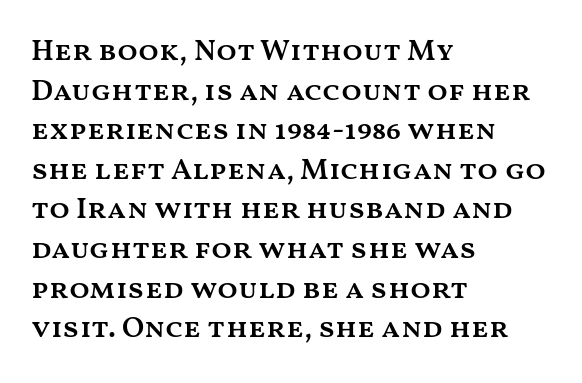
The image shows 30 px semibold, wide type, upright; set left-aligned, normal line spacing (1.32x), normal letter spacing, not underlined; medium stroke contrast and a medium x-height.
